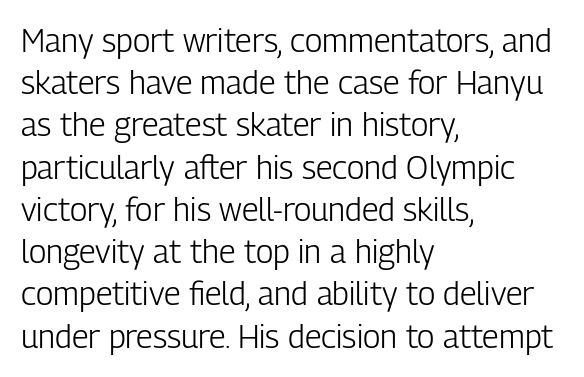
Q: Is the text bold? A: No.
Q: Is the text italic (slanted)? A: No, it is upright.
Q: Is the typeface a serif or a sans-serif typeface? A: Sans-serif.
Q: Is the text underlined? A: No.
Q: How is the paragraph aligned? A: Left-aligned.
Q: Is the spacing between letters normal or unusually wide? A: Normal.
Q: Is the spacing between lines tight, normal or loose? A: Normal.
Q: Width (condensed, normal, or wide)? A: Condensed.
Q: Stroke contrast? A: Low.
Q: x-height? A: Medium.
Q: Monospaced? A: No.
